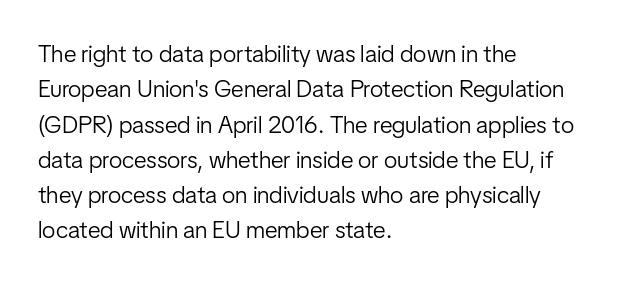
Tracking value appears to be zero — textbook default spacing. Posture: straight, roman, zero tilt. Leftover space on each line is placed entirely after the last word. This is not heavy type; no bold has been used.
